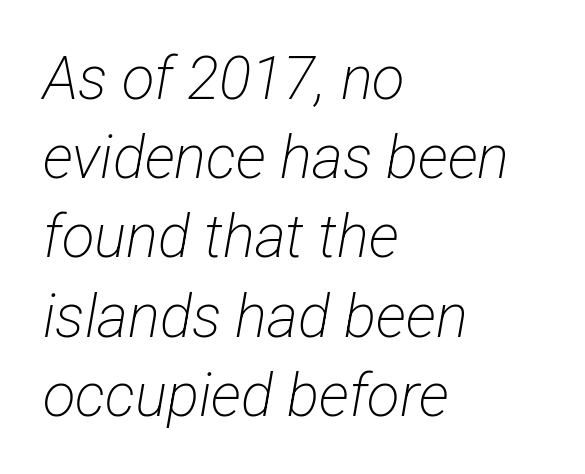
{"serif": "no", "bold": "no", "weight": "light", "width": "condensed", "stroke_contrast": "low", "x_height": "medium", "monospaced": "no", "underline": "no", "align": "left", "line_spacing": "normal", "line_spacing_ratio": 1.32, "letter_spacing": "normal", "letter_spacing_em": 0.0, "glyph_px": 60}
